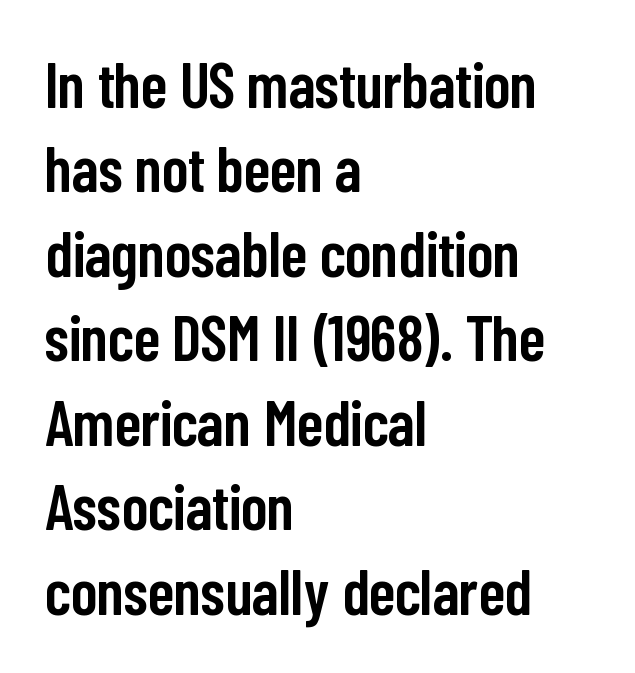
The passage shown is typed in a proportional face where columns would drift. Only glyphs here, with clear space below each row. The font is running at a semibold setting, under full bold. Rows of type keep a routine distance in the vertical direction. Rendered with straight, roman letterforms.
